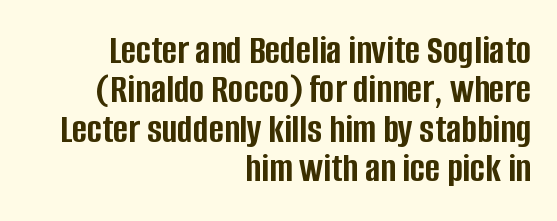
{"serif": "no", "italic": "no", "bold": "yes", "weight": "semibold", "width": "condensed", "stroke_contrast": "low", "x_height": "large", "monospaced": "no", "underline": "no", "align": "right", "line_spacing": "tight", "line_spacing_ratio": 0.96, "letter_spacing": "normal", "letter_spacing_em": 0.0, "glyph_px": 41}
